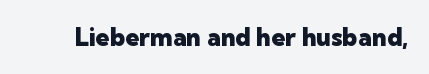
Underlining? Definitely not there. Strong, thick strokes mark this as bold type. This sample uses an upright cut, with every glyph sitting square on the baseline. A typesetter would call this zero additional tracking.
